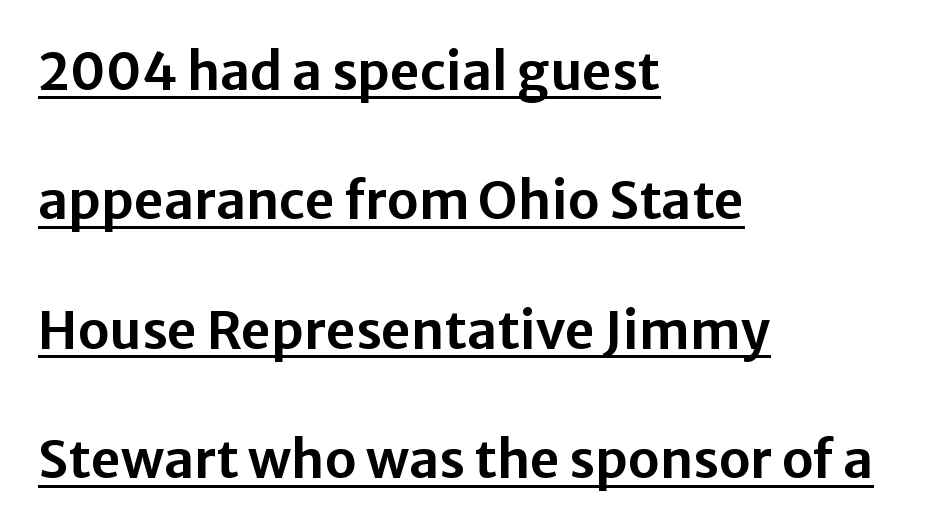
{"serif": "no", "italic": "no", "width": "normal", "stroke_contrast": "low", "x_height": "medium", "monospaced": "no", "underline": "yes", "align": "left", "line_spacing": "loose", "line_spacing_ratio": 2.49, "letter_spacing": "normal", "letter_spacing_em": 0.0, "glyph_px": 52}
